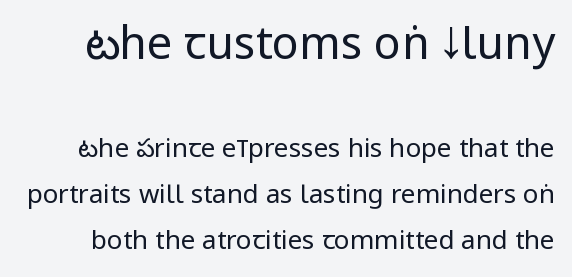
Q: Is the text bold? A: No.
Q: Is the text italic (slanted)? A: No, it is upright.
Q: Is the typeface a serif or a sans-serif typeface? A: Sans-serif.
Q: Is the text underlined? A: No.
Q: Is the spacing between letters normal or unusually wide? A: Normal.
Q: Which block of text is set in a larger size, the first (top) or the second (bottom)? A: The first (top) one.
Q: Width (condensed, normal, or wide)? A: Condensed.
Q: Stroke contrast? A: Low.
Q: x-height? A: Large.
Q: Monospaced? A: No.
